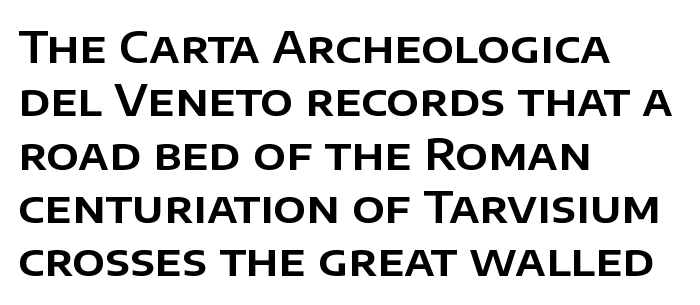
{"serif": "no", "italic": "no", "width": "normal", "stroke_contrast": "low", "x_height": "large", "monospaced": "no", "underline": "no", "align": "left", "line_spacing_ratio": 1.24, "letter_spacing": "normal", "letter_spacing_em": 0.0, "glyph_px": 43}
